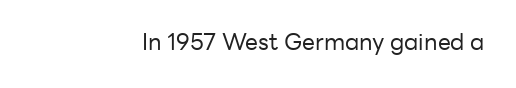
The type is set solid horizontally, with unmodified tracking. Words float on clear page, feet unadorned. A quiet, ordinary-to-light weight characterises the typeface. The type sits square on the baseline with zero lean.
